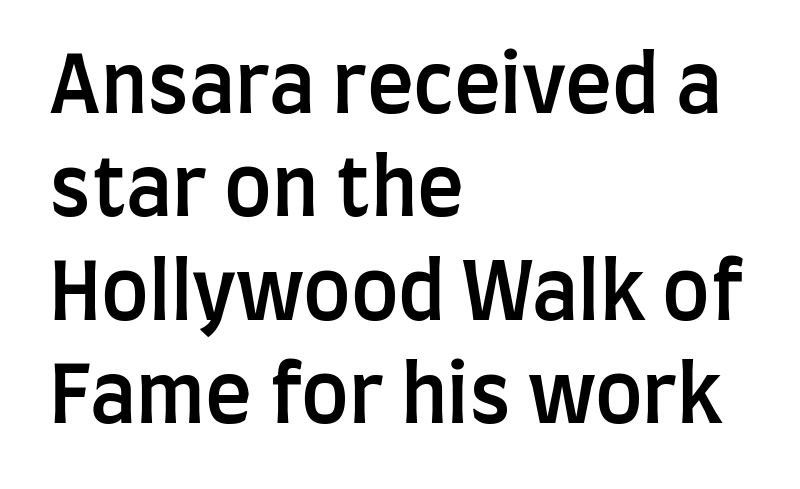
Q: Is the text bold? A: Semi-bold.
Q: Is the text italic (slanted)? A: No, it is upright.
Q: Is the typeface a serif or a sans-serif typeface? A: Sans-serif.
Q: Is the text underlined? A: No.
Q: How is the paragraph aligned? A: Left-aligned.
Q: Is the spacing between letters normal or unusually wide? A: Normal.
Q: Is the spacing between lines tight, normal or loose? A: Normal.
Q: Width (condensed, normal, or wide)? A: Condensed.
Q: Stroke contrast? A: Low.
Q: x-height? A: Large.
Q: Monospaced? A: No.
